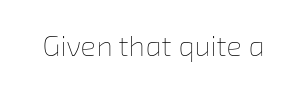
The cut favours lightness, reaching ordinary text weight at its darkest. The rendering keeps characters at their native spacing. The space directly below the letters is spotless. Here the designer chose a conventional face with non-uniform glyph widths.
